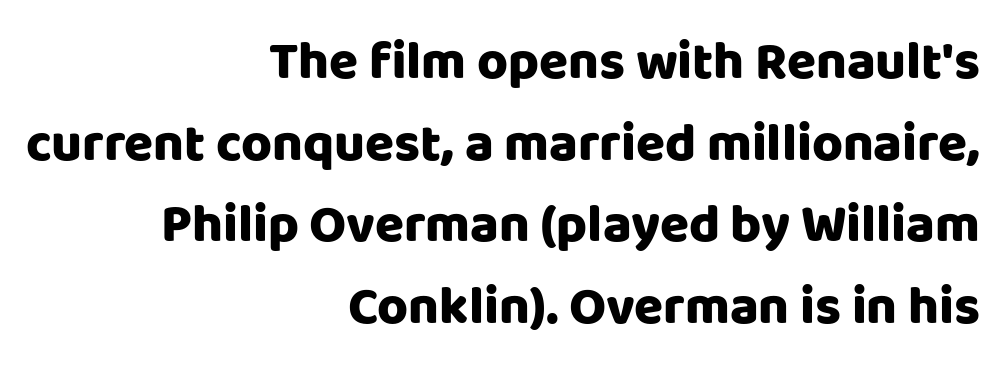
Honestly, there is no underline to notice here at all. Spacing verdict: proportional, widths tailored to each character. This is sans-serif lettering, the kind often seen on screens and signage. What stands out about the letter spacing? Nothing — it is the standard amount. Every row of glyphs terminates at an identical x-position on the right. Notice how thick the strokes are: this is what a full bold looks like.
